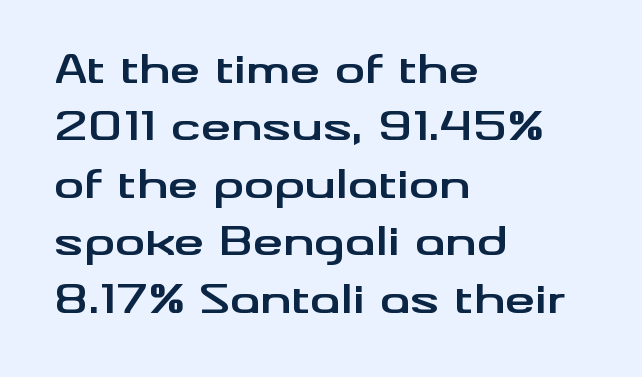
The image shows 38 px bold, wide sans-serif type, upright; set left-aligned, normal line spacing (1.51x), normal letter spacing, not underlined; medium stroke contrast and a small x-height.
